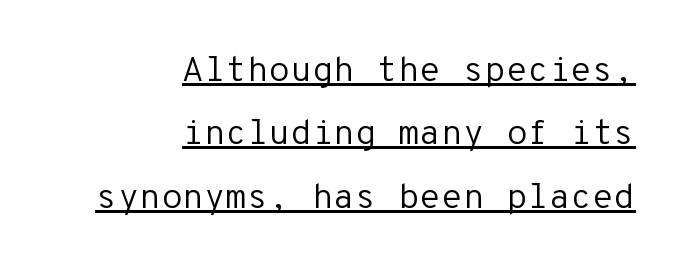
{"serif": "no", "italic": "no", "bold": "no", "weight": "regular", "width": "normal", "stroke_contrast": "low", "x_height": "medium", "monospaced": "yes", "underline": "yes", "align": "right", "line_spacing_ratio": 1.81, "letter_spacing": "normal", "letter_spacing_em": 0.0, "glyph_px": 35}
